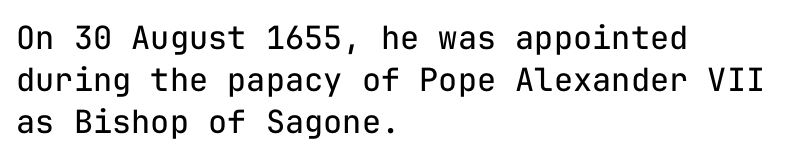
The image shows 32 px regular-weight sans-serif type, upright, monospaced; set left-aligned, normal line spacing (1.32x), normal letter spacing, not underlined; low stroke contrast and a medium x-height.
